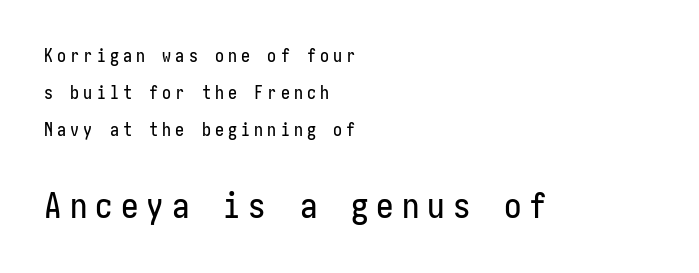
This rendering employs a face without finishing strokes, i.e., a sans-serif. These lines stand farther apart than default settings would place them. These lines were composed using upright roman letters. The later block is typeset at a bigger size than the earlier block. Glance below the letters and you will spot only blank space. The letters are spread apart with noticeably loose tracking.
